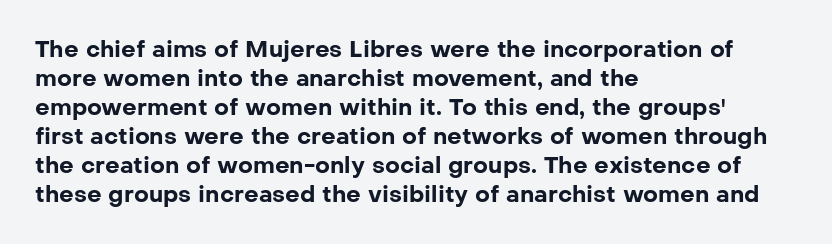
{"italic": "no", "bold": "yes", "underline": "no", "align": "left", "line_spacing": "normal", "line_spacing_ratio": 1.26, "letter_spacing": "normal", "letter_spacing_em": 0.0, "glyph_px": 23}
